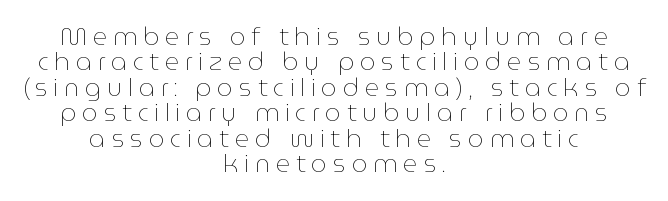
Q: Is the text bold? A: No.
Q: Is the text italic (slanted)? A: No, it is upright.
Q: Is the text underlined? A: No.
Q: How is the paragraph aligned? A: Centered.
Q: Is the spacing between letters normal or unusually wide? A: Unusually wide.
Q: Is the spacing between lines tight, normal or loose? A: Tight.
